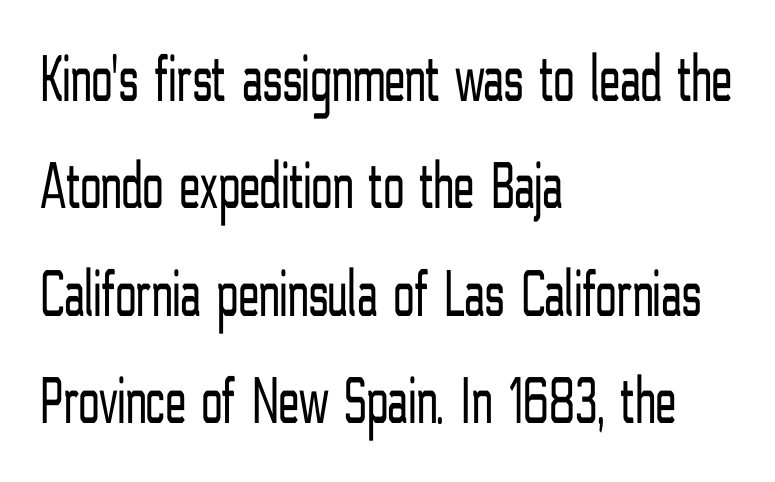
The image shows 68 px light, condensed sans-serif type, upright; set left-aligned, normal line spacing (1.58x), normal letter spacing, not underlined; low stroke contrast and a medium x-height.
